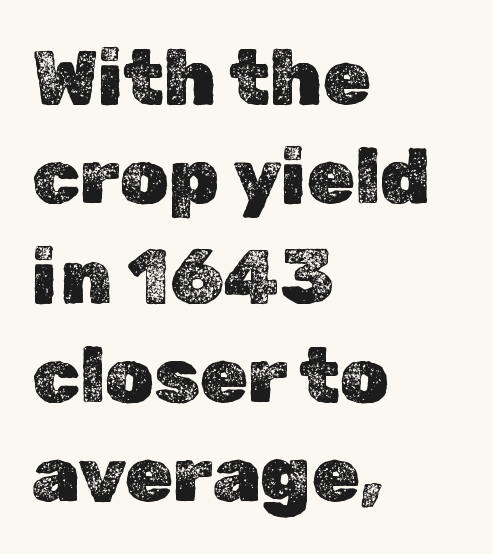
{"italic": "no", "width": "normal", "x_height": "medium", "monospaced": "no", "underline": "no", "align": "left", "line_spacing": "normal", "line_spacing_ratio": 1.29, "letter_spacing": "normal", "letter_spacing_em": 0.0, "glyph_px": 77}
